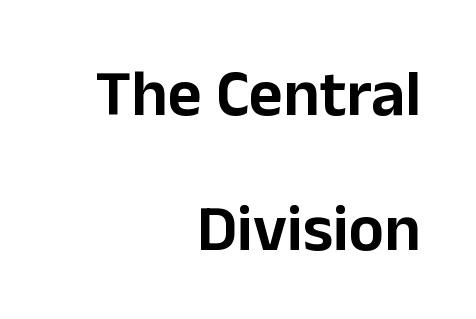
What kind of face is this? One without serifs — a sans. You could not count columns in this text — the font is proportionally spaced. Underlining? Definitely not there. Glyph-to-glyph distance matches everyday printed text.
